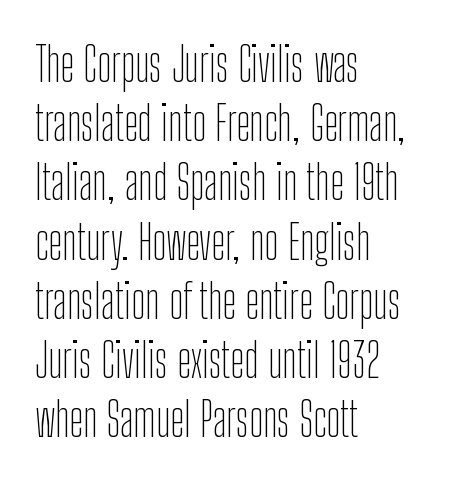
The image shows 47 px thin, condensed sans-serif type, upright; set left-aligned, normal line spacing (1.26x), normal letter spacing, not underlined; low stroke contrast and a medium x-height.
